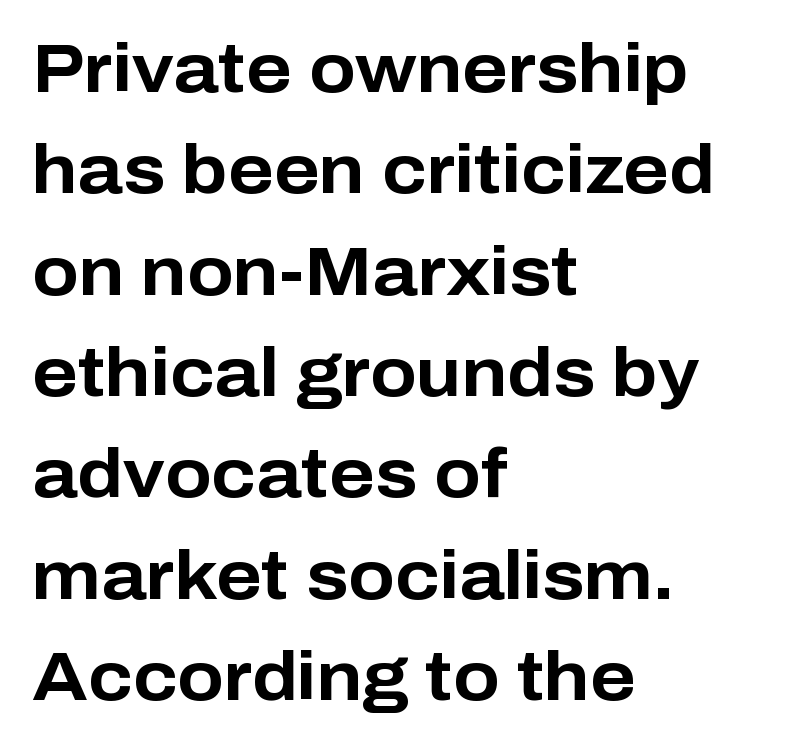
The image shows 68 px bold sans-serif type, upright; set left-aligned, normal line spacing (1.49x), normal letter spacing, not underlined; low stroke contrast and a medium x-height.
